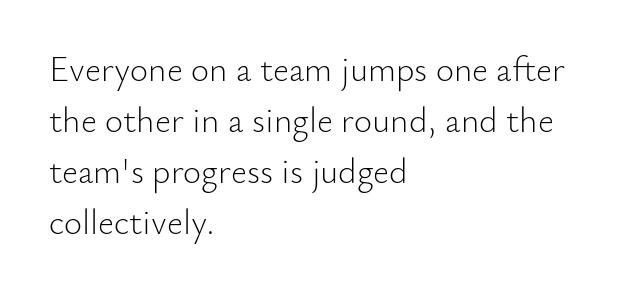
Q: Is the text bold? A: No.
Q: Is the text italic (slanted)? A: No, it is upright.
Q: Is the typeface a serif or a sans-serif typeface? A: Sans-serif.
Q: Is the text underlined? A: No.
Q: How is the paragraph aligned? A: Left-aligned.
Q: Is the spacing between letters normal or unusually wide? A: Normal.
Q: Is the spacing between lines tight, normal or loose? A: Normal.
Q: Width (condensed, normal, or wide)? A: Normal.
Q: Stroke contrast? A: Low.
Q: x-height? A: Small.
Q: Monospaced? A: No.
